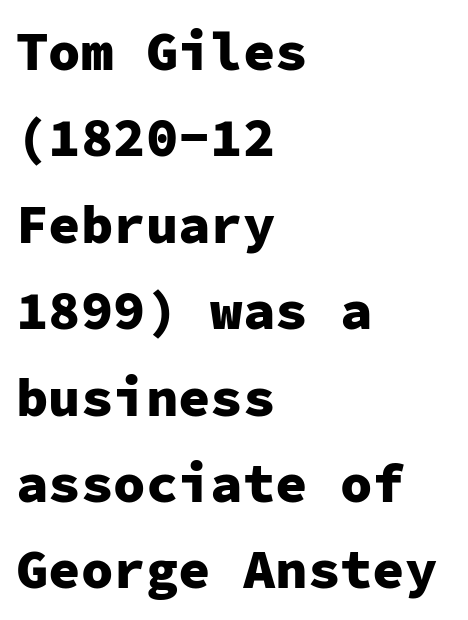
The image shows 54 px heavy sans-serif type, upright, monospaced; set left-aligned, normal line spacing (1.6x), normal letter spacing, not underlined; low stroke contrast and a medium x-height.
